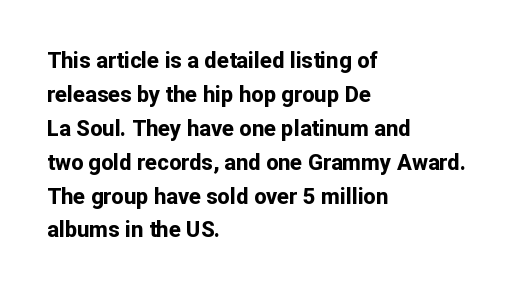
The image shows 22 px bold type, upright; set left-aligned, normal line spacing (1.54x), normal letter spacing, not underlined.
